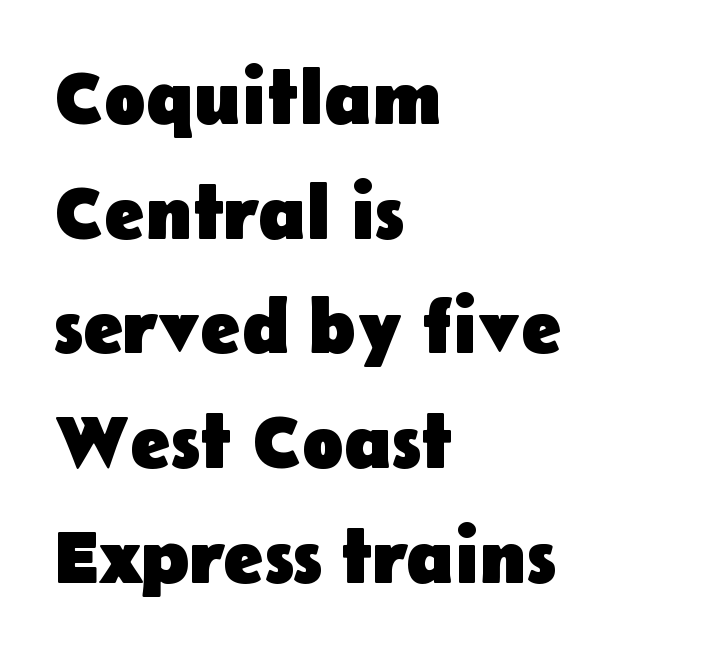
The image shows 77 px heavy sans-serif type, upright; set left-aligned, normal line spacing (1.49x), normal letter spacing, not underlined; low stroke contrast and a medium x-height.
